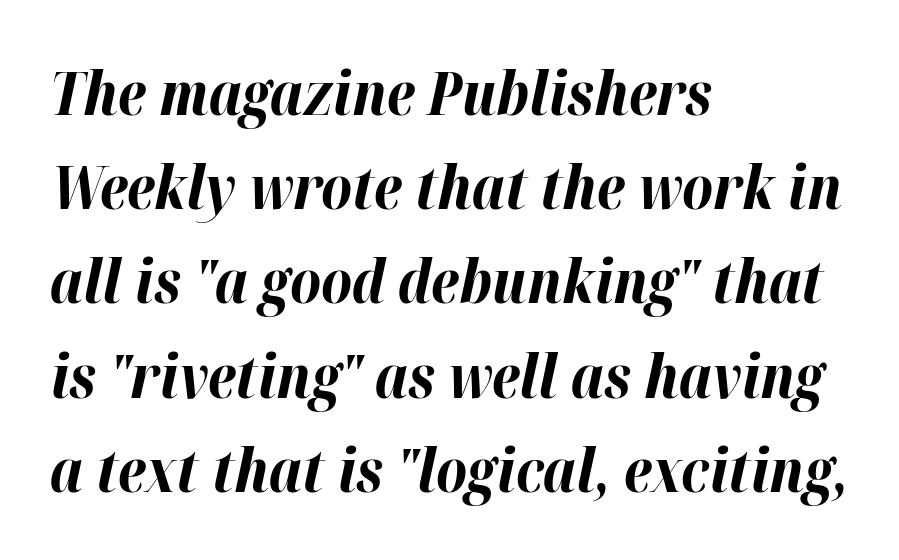
Varying glyph widths throughout — classic text-font behaviour. Has an underline been added? It has not. Notice how thick the strokes are: this is what a full bold looks like. Emphasis-style slanted type is in use.
